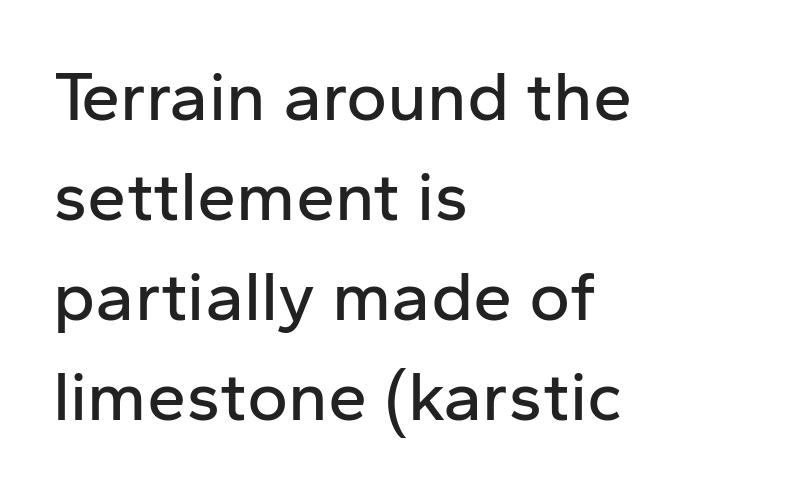
{"serif": "no", "italic": "no", "width": "normal", "stroke_contrast": "low", "x_height": "medium", "monospaced": "no", "underline": "no", "align": "left", "line_spacing": "normal", "line_spacing_ratio": 1.43, "letter_spacing": "normal", "letter_spacing_em": 0.0, "glyph_px": 70}
